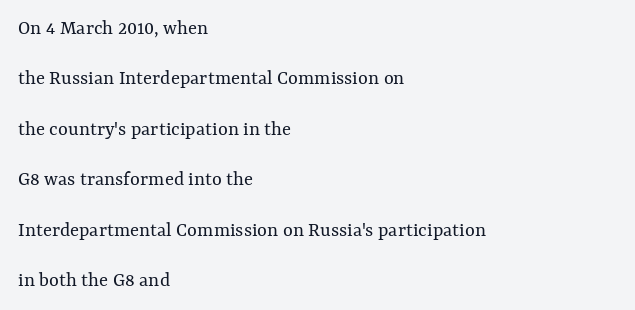
Short note: letters normally spaced. The line-height multiplier appears high, well above default. The typesetter chose a ragged-right arrangement here. Beneath every word, the page is bare. When letters stand straight like this, we call the style roman or upright. Stems here are at most as thick as an everyday book face.
